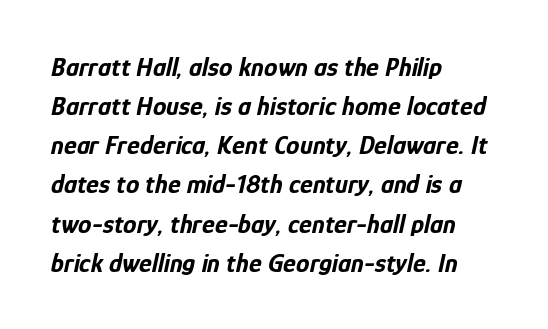
Q: Is the text bold? A: Yes.
Q: Is the text italic (slanted)? A: Yes, it leans right by about 12 degrees.
Q: Is the text underlined? A: No.
Q: How is the paragraph aligned? A: Left-aligned.
Q: Is the spacing between letters normal or unusually wide? A: Normal.
Q: Is the spacing between lines tight, normal or loose? A: Normal.
